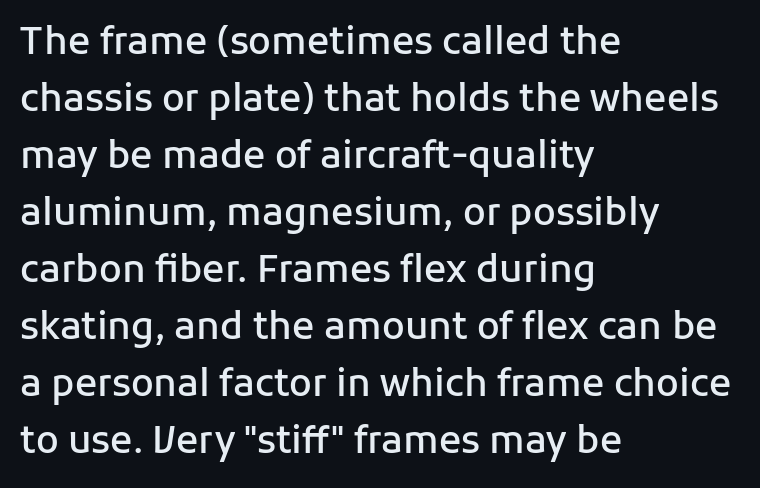
{"serif": "no", "italic": "no", "bold": "semi", "weight": "semibold", "width": "normal", "stroke_contrast": "low", "x_height": "medium", "monospaced": "no", "underline": "no", "align": "left", "line_spacing": "normal", "line_spacing_ratio": 1.54, "letter_spacing": "normal", "letter_spacing_em": 0.0, "glyph_px": 37}
